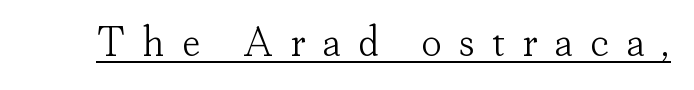
The tracking jumps out immediately: characters are airy and widely separated. Unlike italic type, these characters show no tilt at all. Regarding serifs, this sample has them. Note the varied advance widths — an 'i' is clearly narrower than an 'm'.
